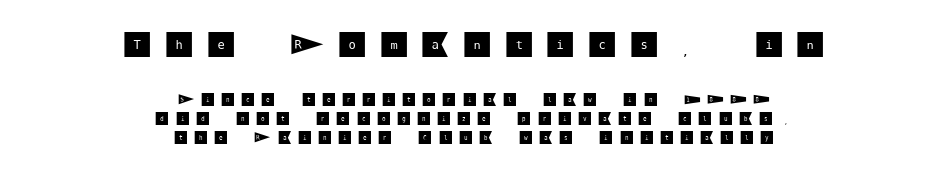
Honestly, the letter spacing is so wide it's the main thing you notice. This is roman type, the default non-slanted kind. Is the lower block the larger one? No — the upper block carries the bigger type. Vertically, the passage feels balanced, rows spaced as you'd expect. Where is the straight margin? There isn't one; the lines are centered.
